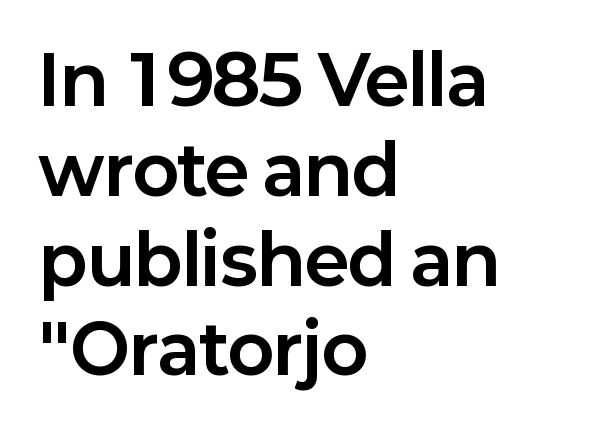
The letters stand upright; this is a roman face. The letters are bold, with thick, heavy strokes. Leading: standard. Honestly, there is no underline to notice here at all. The lines in this sample share a left origin and differ only in where they stop. Is the letter spacing exaggerated? No — it looks like the ordinary default.
